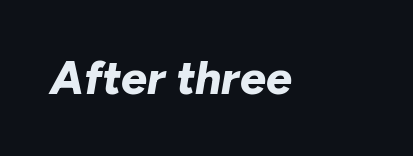
This rendering leaves character spacing at its baseline value. The glyphs look as if they've been sheared to an angle. Do the characters align in a grid? No, the font is proportional. Heavy-handed strokes throughout: this text is bold. Only glyphs here, with clear space below each row.
